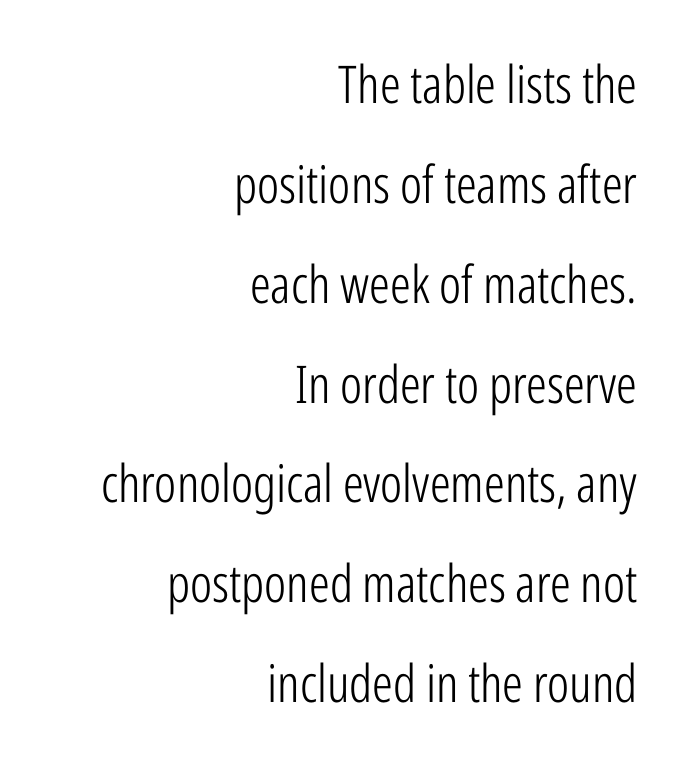
Q: Is the text bold? A: No.
Q: Is the text italic (slanted)? A: No, it is upright.
Q: Is the typeface a serif or a sans-serif typeface? A: Sans-serif.
Q: Is the text underlined? A: No.
Q: How is the paragraph aligned? A: Right-aligned.
Q: Is the spacing between letters normal or unusually wide? A: Normal.
Q: Is the spacing between lines tight, normal or loose? A: Loose.
Q: Width (condensed, normal, or wide)? A: Condensed.
Q: Stroke contrast? A: Low.
Q: x-height? A: Medium.
Q: Monospaced? A: No.
